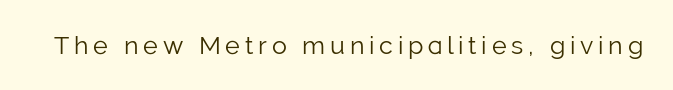
The type sits square on the baseline with zero lean. The strip under each line holds only bare page. Stroke thickness stays within the range of a standard reading face or lighter.
